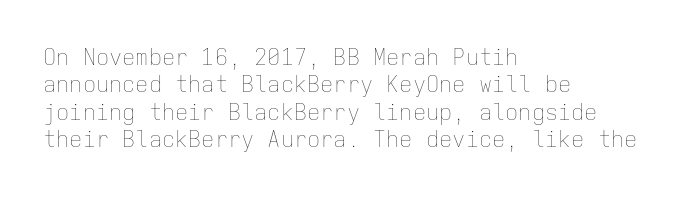
Q: Is the text bold? A: No.
Q: Is the text italic (slanted)? A: No, it is upright.
Q: Is the text underlined? A: No.
Q: How is the paragraph aligned? A: Left-aligned.
Q: Is the spacing between letters normal or unusually wide? A: Normal.
